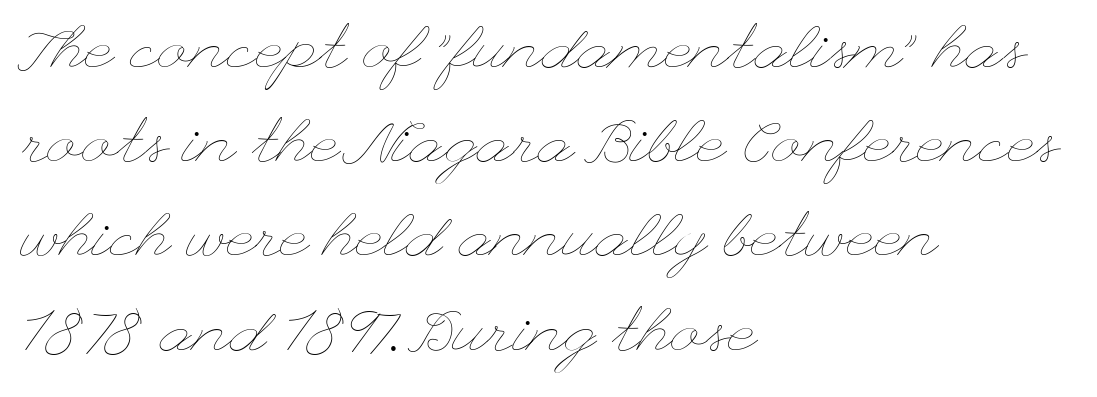
This sample uses plain, unmodified letter spacing. Evenly set lines give the paragraph a standard silhouette. Weight: not bold — regular or lighter. No word sits above an underline.
